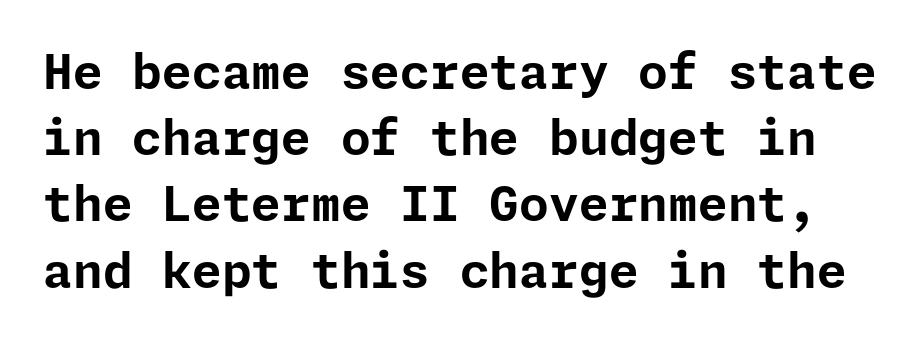
{"serif": "no", "italic": "no", "bold": "yes", "weight": "bold", "width": "normal", "stroke_contrast": "low", "x_height": "medium", "underline": "no", "line_spacing": "normal", "line_spacing_ratio": 1.38, "letter_spacing": "normal", "letter_spacing_em": 0.0, "glyph_px": 48}
